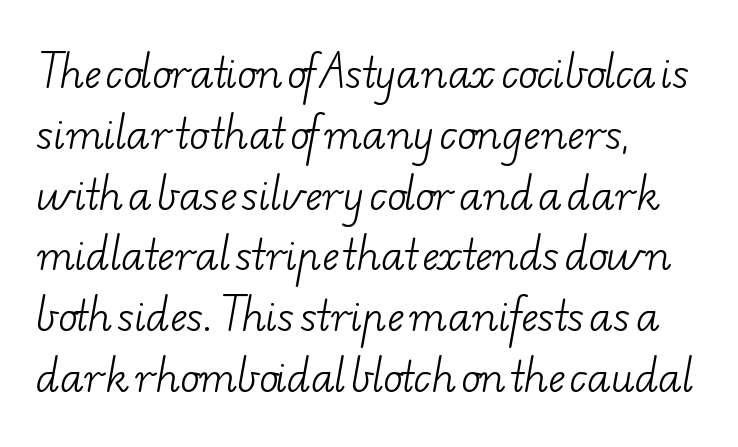
Honestly, the row spacing looks completely unremarkable. Any mark beneath the type? The region is blank. Caption: multi-line text, flush left, ragged right. The passage shown is not bold in any degree. Varying glyph widths throughout — classic text-font behaviour. Students, note that the glyphs here touch the page at normal intervals.
